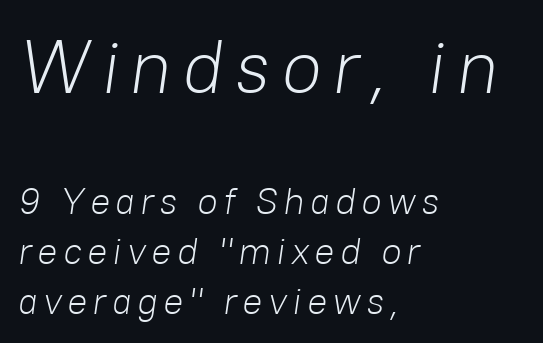
The image shows 75 px light type, italic (leaning right); set left-aligned, normal line spacing (1.31x), not underlined; the first (top) block is 1.97x larger; low stroke contrast and a medium x-height.
